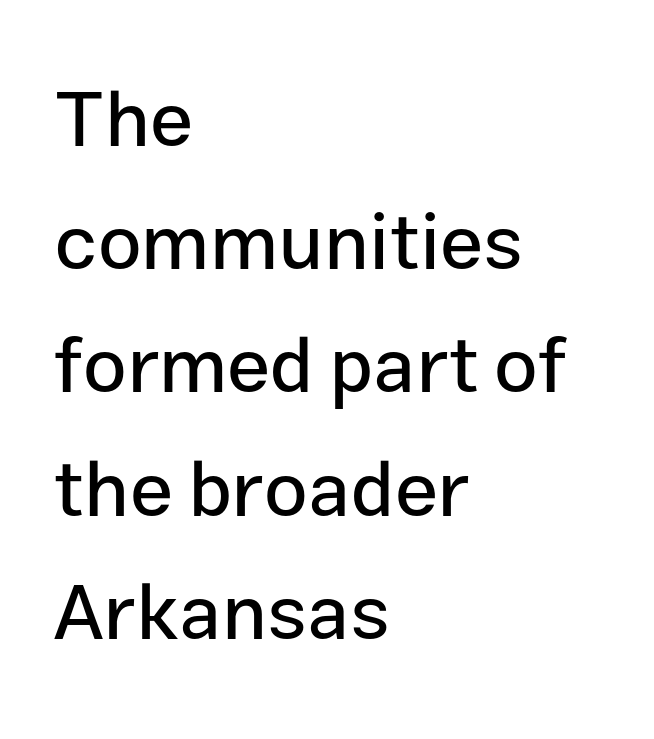
The image shows 78 px sans-serif type, upright; set left-aligned, normal line spacing (1.58x), normal letter spacing, not underlined; low stroke contrast and a medium x-height.
